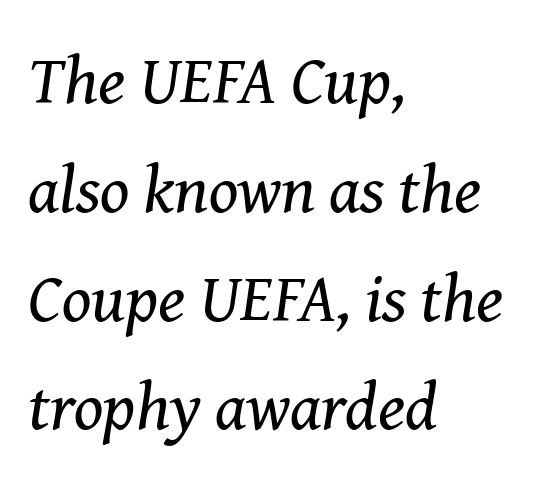
The image shows 68 px regular-weight serif type, italic (leaning right); set left-aligned, normal line spacing (1.6x), normal letter spacing, not underlined; medium stroke contrast and a medium x-height.
